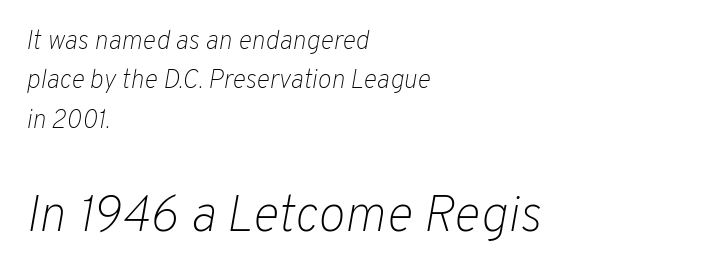
The image shows 51 px light type, italic (leaning right); set left-aligned, normal line spacing (1.51x), normal letter spacing, not underlined; the second (bottom) block is 1.96x larger; low stroke contrast and a medium x-height.
